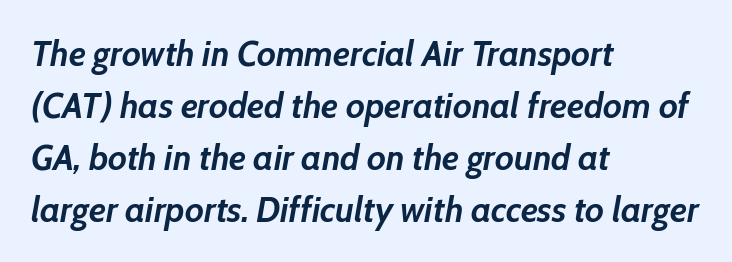
The image shows 36 px semibold type, italic (leaning right); set left-aligned, normal line spacing (1.44x), normal letter spacing, not underlined; low stroke contrast and a medium x-height.
